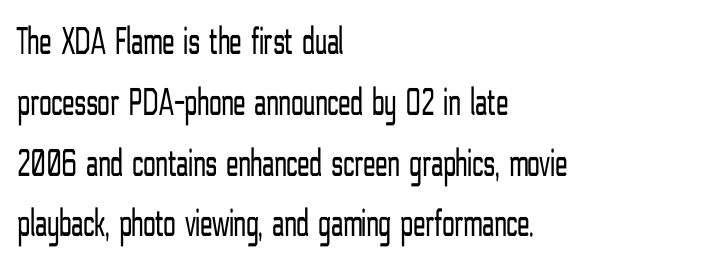
{"serif": "no", "italic": "no", "bold": "no", "weight": "light", "width": "condensed", "stroke_contrast": "low", "x_height": "medium", "monospaced": "no", "underline": "no", "align": "left", "line_spacing": "normal", "line_spacing_ratio": 1.52, "letter_spacing": "normal", "letter_spacing_em": 0.0, "glyph_px": 40}
